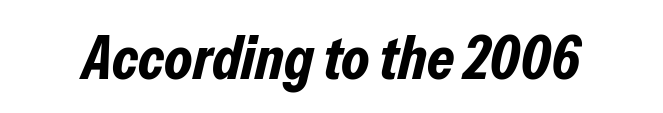
Q: Is the text bold? A: Yes.
Q: Is the text italic (slanted)? A: Yes, it leans right by about 13 degrees.
Q: Is the text underlined? A: No.
Q: Is the spacing between letters normal or unusually wide? A: Normal.
Q: Width (condensed, normal, or wide)? A: Condensed.
Q: Stroke contrast? A: Low.
Q: x-height? A: Medium.
Q: Monospaced? A: No.
